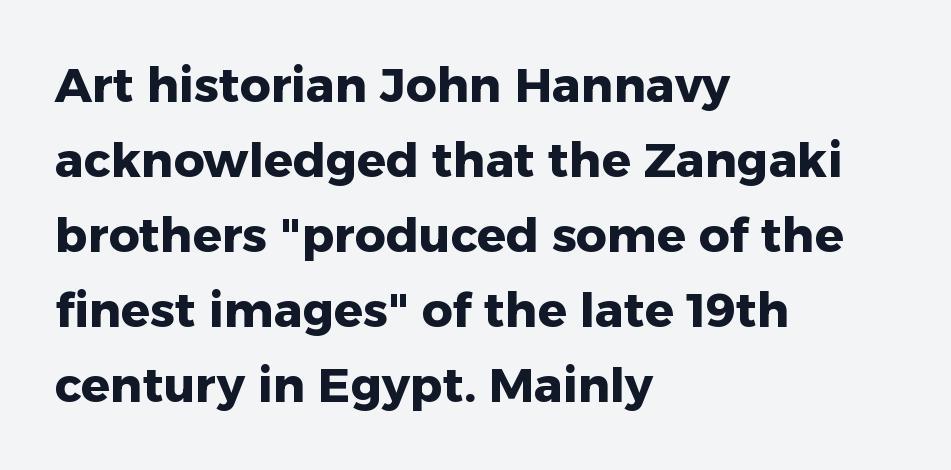
The image shows 48 px heavy sans-serif type, upright; set left-aligned, normal line spacing (1.56x), normal letter spacing, not underlined; low stroke contrast and a medium x-height.
